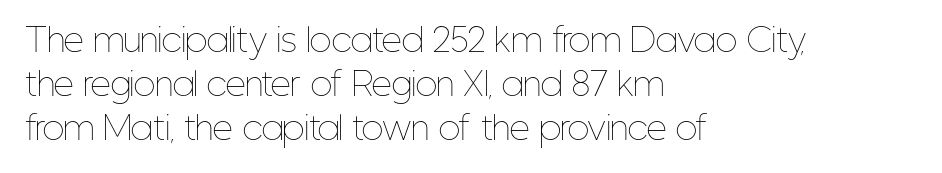
Casual observation: everything's shoved over to the left. Tall strokes in this sample are plumb rather than angled. The weight would be labelled regular, book, light, or lighter still. Letters rest on an invisible, unmarked baseline. This sample uses plain, unmodified letter spacing.
